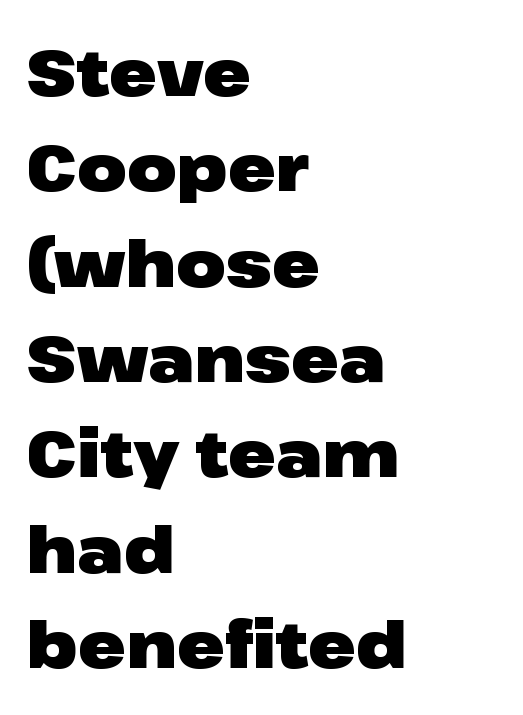
Q: Is the text bold? A: Yes.
Q: Is the text italic (slanted)? A: No, it is upright.
Q: Is the typeface a serif or a sans-serif typeface? A: Sans-serif.
Q: Is the text underlined? A: No.
Q: How is the paragraph aligned? A: Left-aligned.
Q: Is the spacing between letters normal or unusually wide? A: Normal.
Q: Is the spacing between lines tight, normal or loose? A: Normal.
Q: Width (condensed, normal, or wide)? A: Wide.
Q: Stroke contrast? A: Low.
Q: x-height? A: Medium.
Q: Monospaced? A: No.
